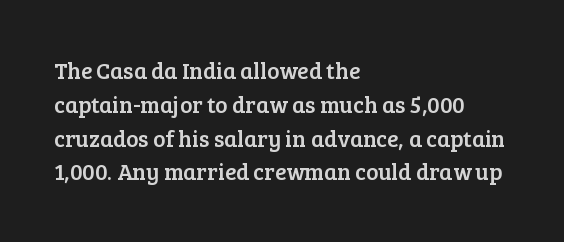
Q: Is the text italic (slanted)? A: No, it is upright.
Q: Is the text underlined? A: No.
Q: How is the paragraph aligned? A: Left-aligned.
Q: Is the spacing between letters normal or unusually wide? A: Normal.
Q: Is the spacing between lines tight, normal or loose? A: Normal.
